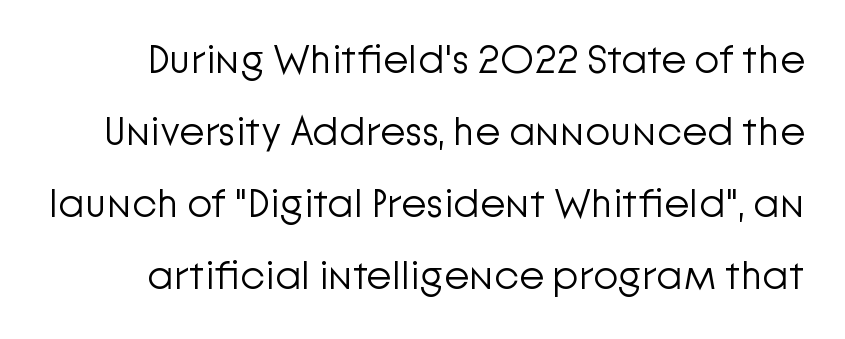
{"serif": "no", "italic": "no", "bold": "no", "weight": "light", "width": "normal", "stroke_contrast": "low", "x_height": "medium", "monospaced": "no", "underline": "no", "line_spacing_ratio": 1.76, "letter_spacing": "normal", "letter_spacing_em": 0.0, "glyph_px": 41}
